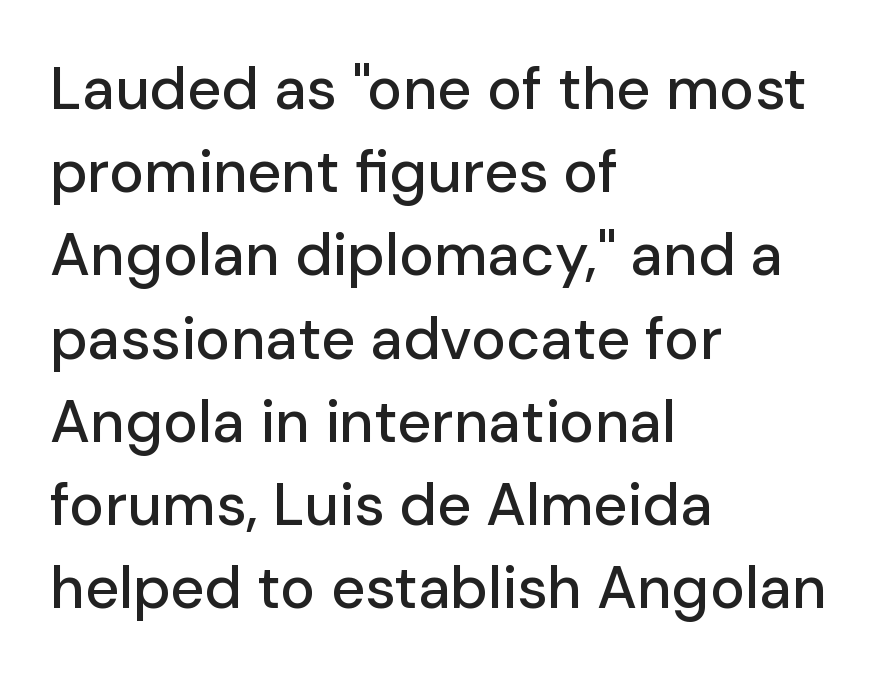
Vertical spacing — default. The type family on display is of the sans-serif kind. These lines stack with their left ends in a neat column. The face used here is proportionally spaced, like ordinary book or web type. Is there any slant? The stems are plumb. No extra tracking has been applied to these lines.
